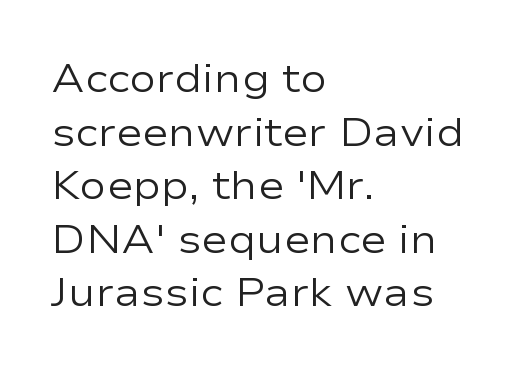
What kind of face is this? One without serifs — a sans. The lines sit at an ordinary, default distance from one another. Quick note: not italic, upright. These lines are rendered in a variable-pitch font. Layout note: lines flush left.
